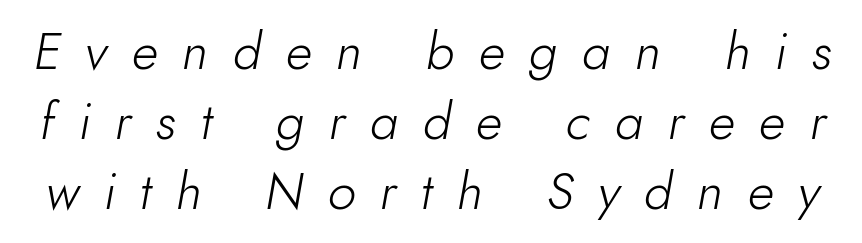
The image shows 51 px light type, italic (leaning right); set normal line spacing (1.37x), unusually wide letter spacing (+0.48 em), not underlined; low stroke contrast and a small x-height.
